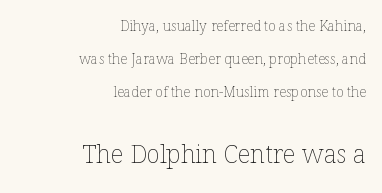
The image shows 25 px text type, upright; set right-aligned, loose line spacing (2.37x), normal letter spacing, not underlined; the second (bottom) block is 1.79x larger.
